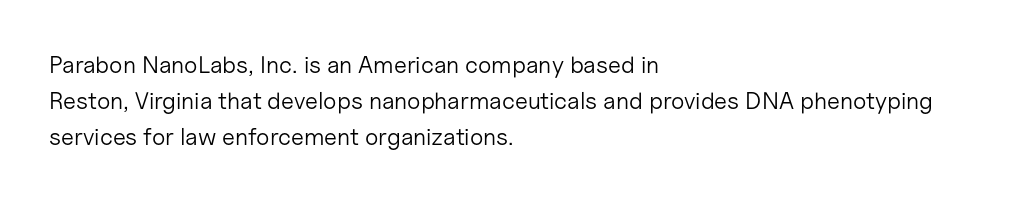
{"italic": "no", "bold": "no", "underline": "no", "align": "left", "line_spacing": "normal", "line_spacing_ratio": 1.51, "letter_spacing": "normal", "letter_spacing_em": 0.0, "glyph_px": 24}
